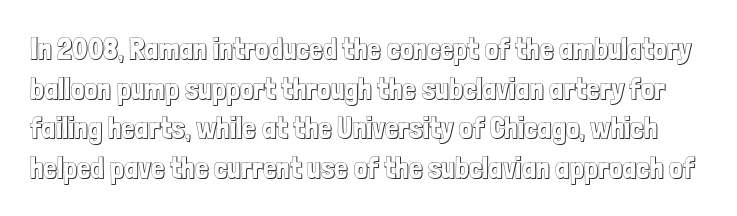
Honestly, there is no underline to notice here at all. Caption: standard tracking, unaltered. The letters advance in unequal steps, a hallmark of proportional type. A roman cut, with each character standing at attention. Reading down the column, the eye jumps a familiar distance to each next line.
